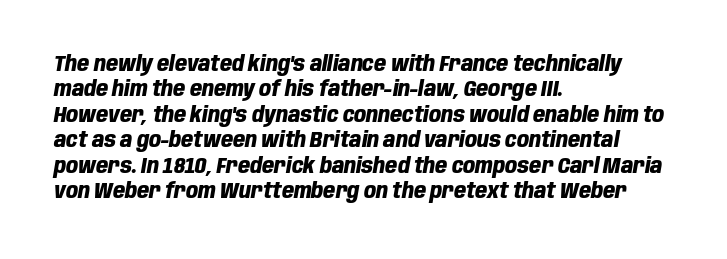
{"italic": "yes", "lean": "right", "slant_degrees": 10, "bold": "yes", "underline": "no", "align": "left", "line_spacing_ratio": 1.21, "letter_spacing": "normal", "letter_spacing_em": 0.0, "glyph_px": 21}
